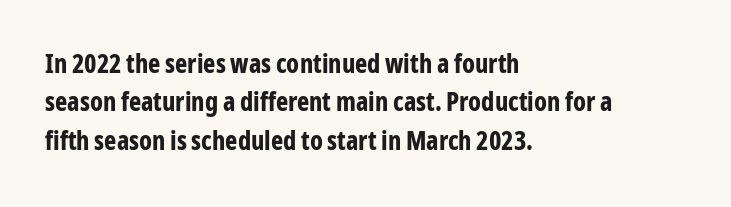
A typesetter would mark this as roman, not italic. Rule under the text: the space is simply empty. Layout note: lines flush left. The designer left line spacing at the default. What weight is shown? A full bold with thick strokes. This sample uses plain, unmodified letter spacing.
